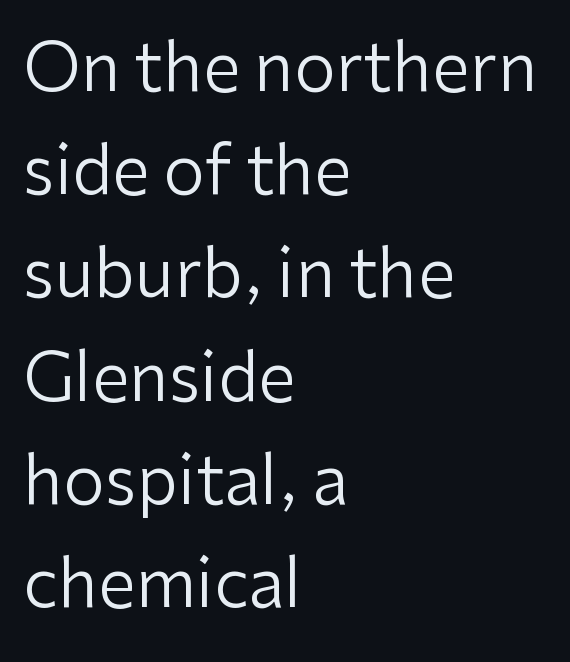
When letters stand straight like this, we call the style roman or upright. Rule under the text: the space is simply empty. A typesetter would call this proportional, since set widths differ per character. Nothing unusual about the tracking: characters are spaced as the font intends. Where is the straight margin? On the left.
